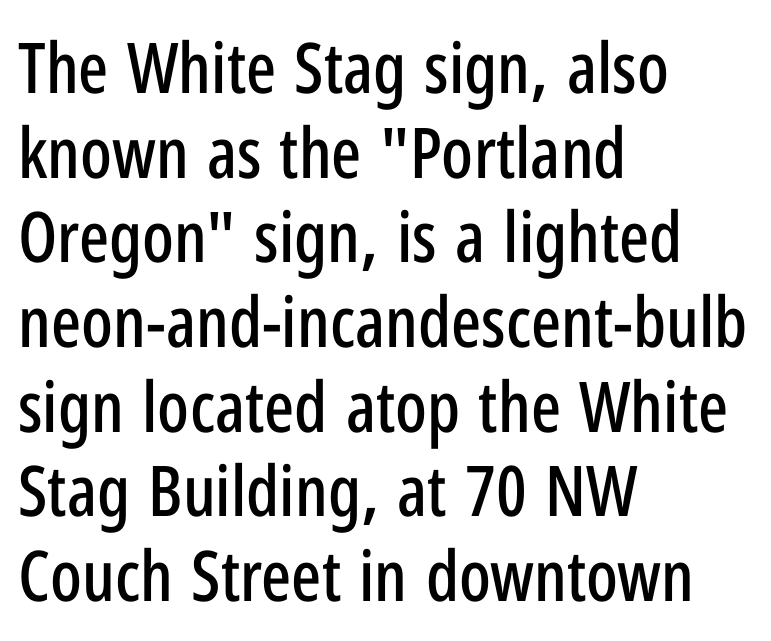
{"serif": "no", "italic": "no", "width": "condensed", "stroke_contrast": "low", "x_height": "medium", "monospaced": "no", "underline": "no", "align": "left", "line_spacing_ratio": 1.21, "letter_spacing": "normal", "letter_spacing_em": 0.0, "glyph_px": 70}
